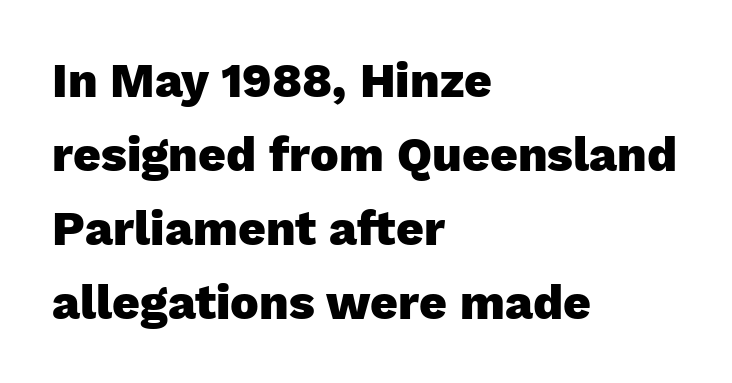
The passage shown is typeset with a sans-serif family. Designer's note — italics off, roman on. This rendering uses left alignment, leaving the right contour irregular. The font is running at its bold setting. Is there much room between lines? A standard amount, neither cramped nor airy. Check the space under the baseline: it is left empty.
